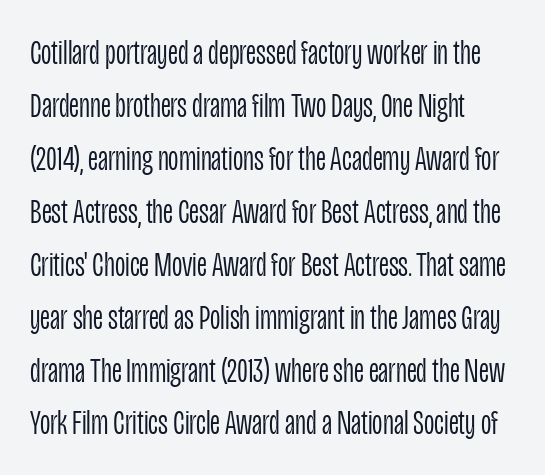
Is this a sans? Yes — the strokes have no serifs. The rendering uses natural spacing where letterforms have individual widths. The line texture is even and compact thanks to regular tracking. Type without underlining. Quick note: not italic, upright.
